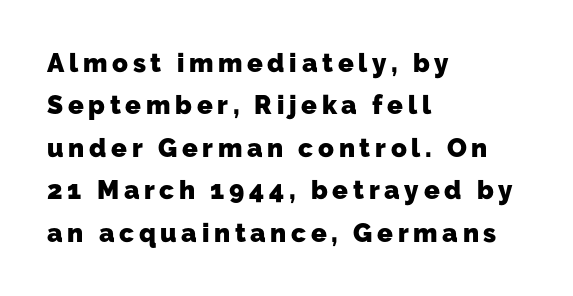
Q: Is the text bold? A: Yes.
Q: Is the text underlined? A: No.
Q: How is the paragraph aligned? A: Left-aligned.
Q: Is the spacing between lines tight, normal or loose? A: Normal.
